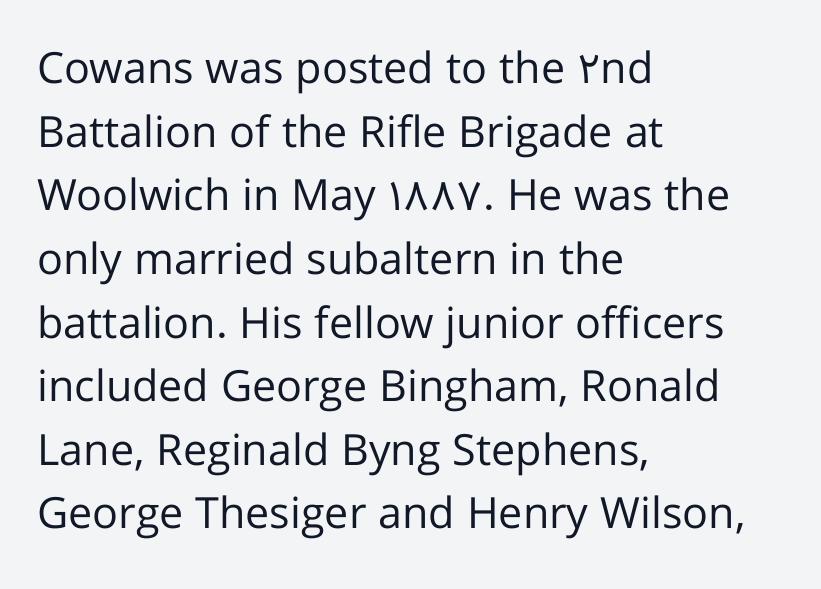
Q: Is the text bold? A: No.
Q: Is the text italic (slanted)? A: No, it is upright.
Q: Is the typeface a serif or a sans-serif typeface? A: Sans-serif.
Q: Is the text underlined? A: No.
Q: How is the paragraph aligned? A: Left-aligned.
Q: Is the spacing between letters normal or unusually wide? A: Normal.
Q: Is the spacing between lines tight, normal or loose? A: Normal.
Q: Width (condensed, normal, or wide)? A: Normal.
Q: Stroke contrast? A: Low.
Q: x-height? A: Medium.
Q: Monospaced? A: No.
